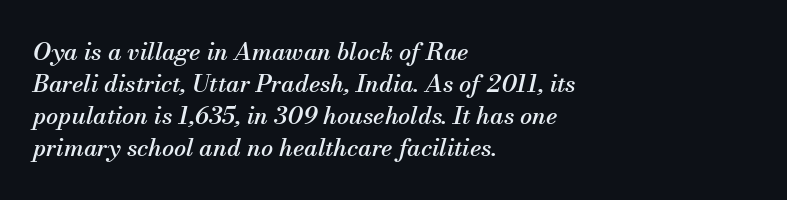
{"italic": "yes", "lean": "right", "slant_degrees": 13, "underline": "no", "align": "left", "line_spacing": "normal", "line_spacing_ratio": 1.34, "letter_spacing": "normal", "letter_spacing_em": 0.0, "glyph_px": 24}
